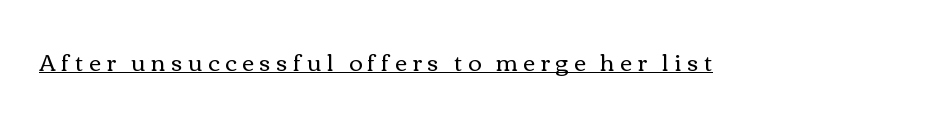
Q: Is the text bold? A: No.
Q: Is the text italic (slanted)? A: No, it is upright.
Q: Is the text underlined? A: Yes.
Q: Is the spacing between letters normal or unusually wide? A: Unusually wide.
